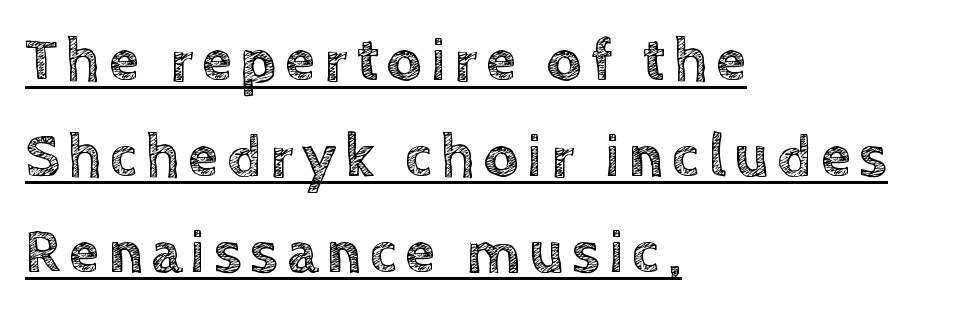
Spacing verdict: proportional, widths tailored to each character. The sample's only ornament is a line tracing under the words. Vertical spacing — default. Italic? Not at all — the glyphs are vertical. Caption: multi-line text, flush left, ragged right.
